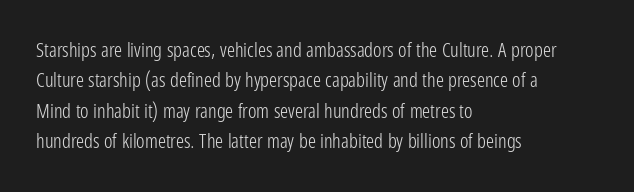
Q: Is the text bold? A: No.
Q: Is the text italic (slanted)? A: No, it is upright.
Q: Is the text underlined? A: No.
Q: How is the paragraph aligned? A: Left-aligned.
Q: Is the spacing between letters normal or unusually wide? A: Normal.
Q: Is the spacing between lines tight, normal or loose? A: Normal.
